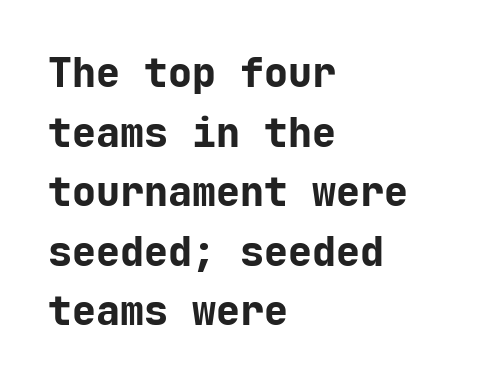
{"serif": "no", "italic": "no", "bold": "yes", "weight": "bold", "width": "normal", "stroke_contrast": "low", "x_height": "medium", "monospaced": "yes", "underline": "no", "align": "left", "line_spacing": "normal", "line_spacing_ratio": 1.49, "letter_spacing": "normal", "letter_spacing_em": 0.0, "glyph_px": 40}
